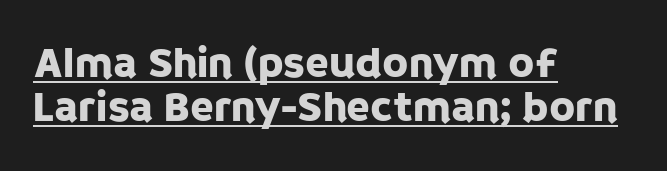
Q: Is the text italic (slanted)? A: No, it is upright.
Q: Is the typeface a serif or a sans-serif typeface? A: Sans-serif.
Q: Is the text underlined? A: Yes.
Q: How is the paragraph aligned? A: Left-aligned.
Q: Is the spacing between letters normal or unusually wide? A: Normal.
Q: Is the spacing between lines tight, normal or loose? A: Tight.
Q: Width (condensed, normal, or wide)? A: Normal.
Q: Stroke contrast? A: Low.
Q: x-height? A: Large.
Q: Monospaced? A: No.
